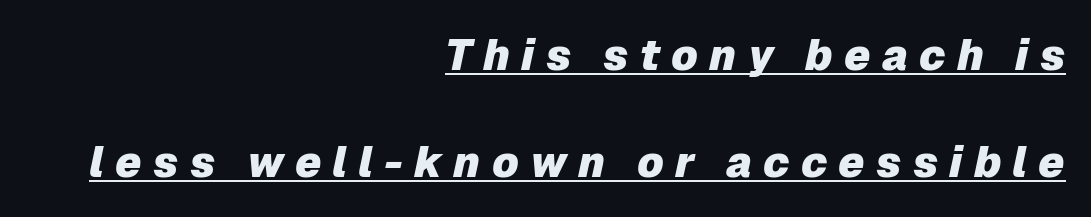
The letters advance in unequal steps, a hallmark of proportional type. Quick note: underline on. Pretty heavy lettering here — definitely bold. Vertically, the passage feels expansive, rows floating well apart.
